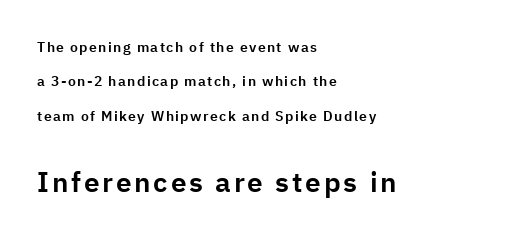
The image shows 28 px sans-serif type, upright; set left-aligned, loose line spacing (2.45x), not underlined; the second (bottom) block is 2.0x larger; low stroke contrast and a medium x-height.
